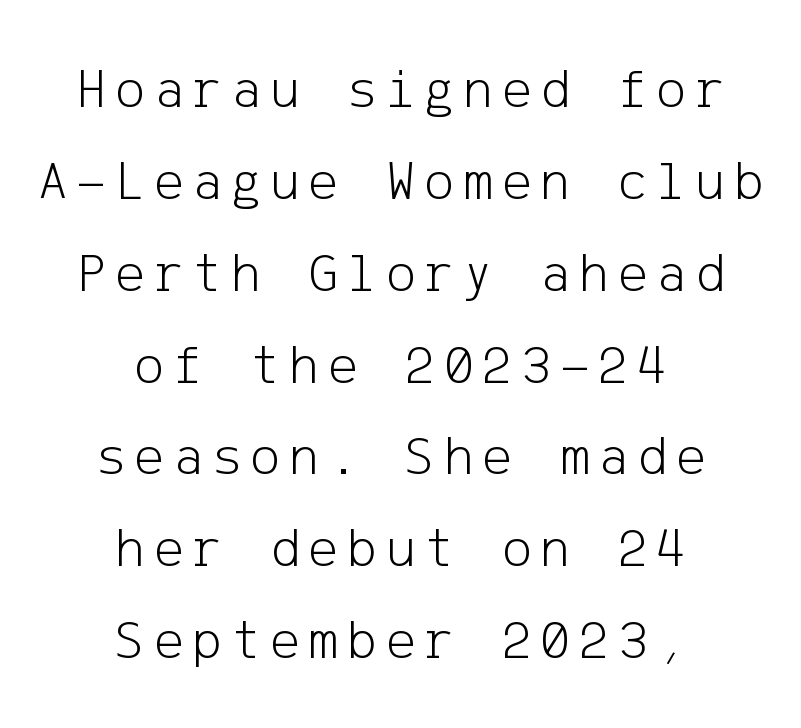
The image shows 56 px light sans-serif type, upright; set centered, normal line spacing (1.64x), not underlined; low stroke contrast and a medium x-height.
